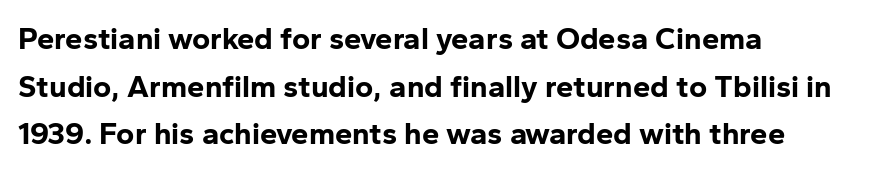
This is the regular roman posture of the typeface. Words float on clear page, feet unadorned. Honestly, the letter spacing is just normal — you wouldn't notice it. The ragged edge is on the right, which tells us the setting is flush left. Students, this is bold: see how much ink each stroke carries. This is sans-serif lettering, the kind often seen on screens and signage.
